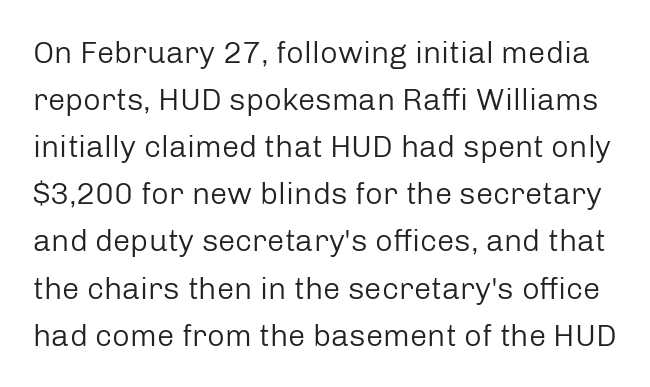
{"serif": "no", "italic": "no", "bold": "no", "weight": "regular", "width": "normal", "stroke_contrast": "low", "x_height": "medium", "monospaced": "no", "underline": "no", "line_spacing": "normal", "line_spacing_ratio": 1.52, "letter_spacing": "normal", "letter_spacing_em": 0.0, "glyph_px": 31}
